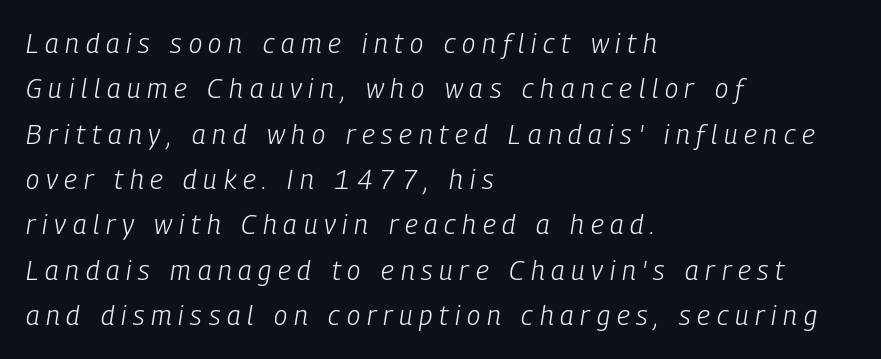
Q: Is the text bold? A: No.
Q: Is the text italic (slanted)? A: Yes, it leans right by about 9 degrees.
Q: Is the text underlined? A: No.
Q: How is the paragraph aligned? A: Left-aligned.
Q: Is the spacing between letters normal or unusually wide? A: Unusually wide.
Q: Is the spacing between lines tight, normal or loose? A: Normal.
